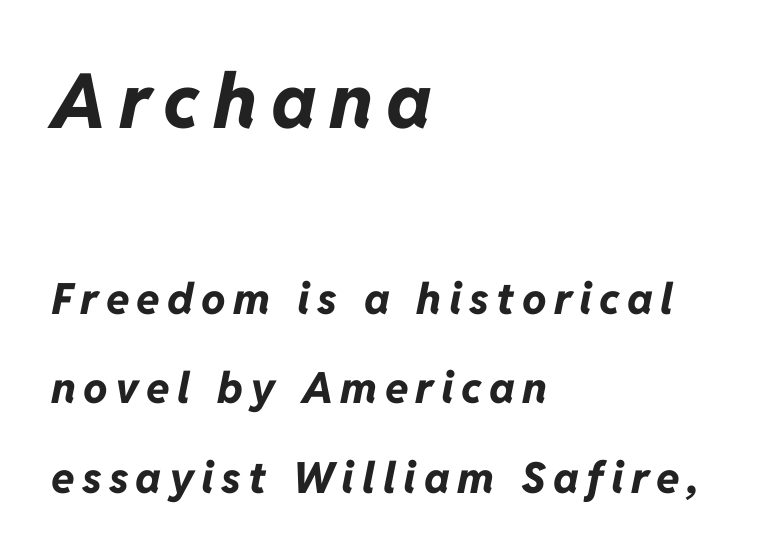
The image shows 76 px bold type, italic (leaning right); set left-aligned, loose line spacing (2.08x), not underlined; the first (top) block is 1.77x larger; low stroke contrast and a medium x-height.
